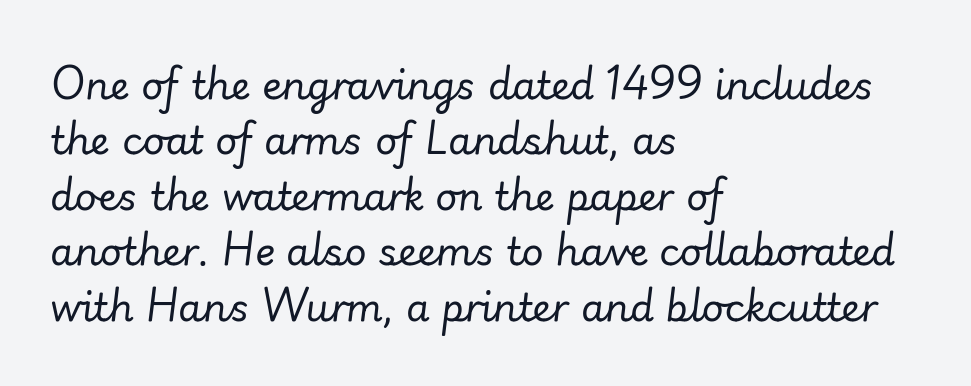
The image shows 38 px regular-weight type, italic (leaning right); set left-aligned, normal line spacing (1.46x), normal letter spacing, not underlined; low stroke contrast and a small x-height.
